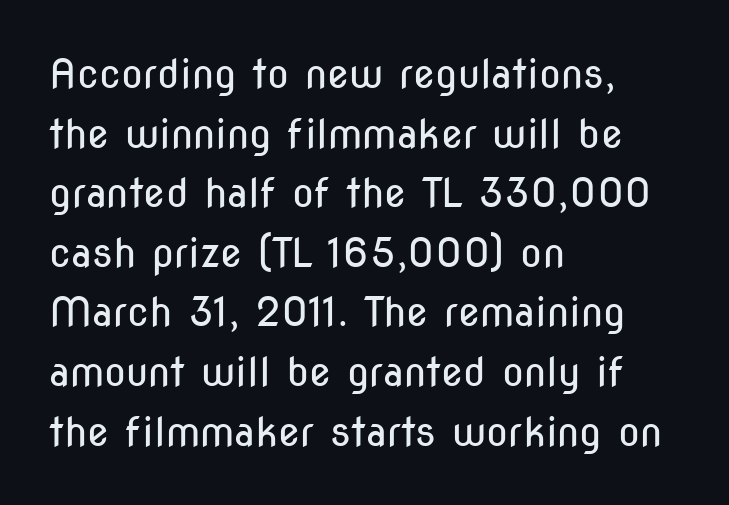
Q: Is the text bold? A: No.
Q: Is the text italic (slanted)? A: No, it is upright.
Q: Is the typeface a serif or a sans-serif typeface? A: Sans-serif.
Q: Is the text underlined? A: No.
Q: How is the paragraph aligned? A: Left-aligned.
Q: Is the spacing between letters normal or unusually wide? A: Normal.
Q: Is the spacing between lines tight, normal or loose? A: Normal.
Q: Width (condensed, normal, or wide)? A: Condensed.
Q: Stroke contrast? A: Low.
Q: x-height? A: Medium.
Q: Monospaced? A: No.
